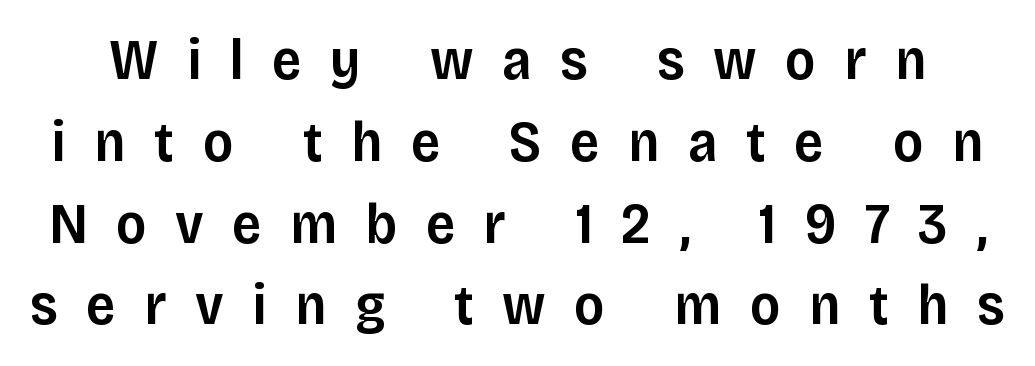
This sample has the flowing, uneven cadence of proportional lettering. Serif or sans? Sans — the stroke terminals are bare. Quick note: underline off. Rendered with straight, roman letterforms.
